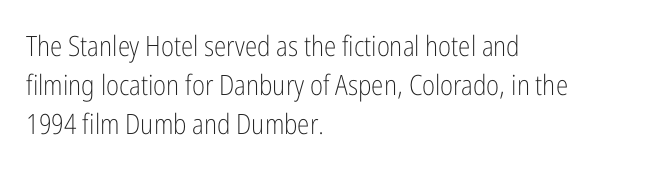
Students, note that the glyphs here touch the page at normal intervals. Proportional: the letters do not fall into vertical columns. These lines stack with their left ends in a neat column. Does the leading feel generous? No, just average. Every character sits straight up, as roman type does.
